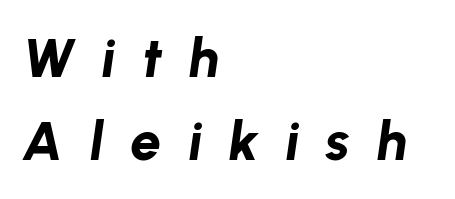
{"italic": "yes", "lean": "right", "slant_degrees": 8, "bold": "yes", "weight": "bold", "width": "normal", "stroke_contrast": "low", "x_height": "medium", "monospaced": "no", "underline": "no", "align": "left", "line_spacing": "normal", "line_spacing_ratio": 1.51, "letter_spacing": "wide", "letter_spacing_em": 0.48, "glyph_px": 55}
